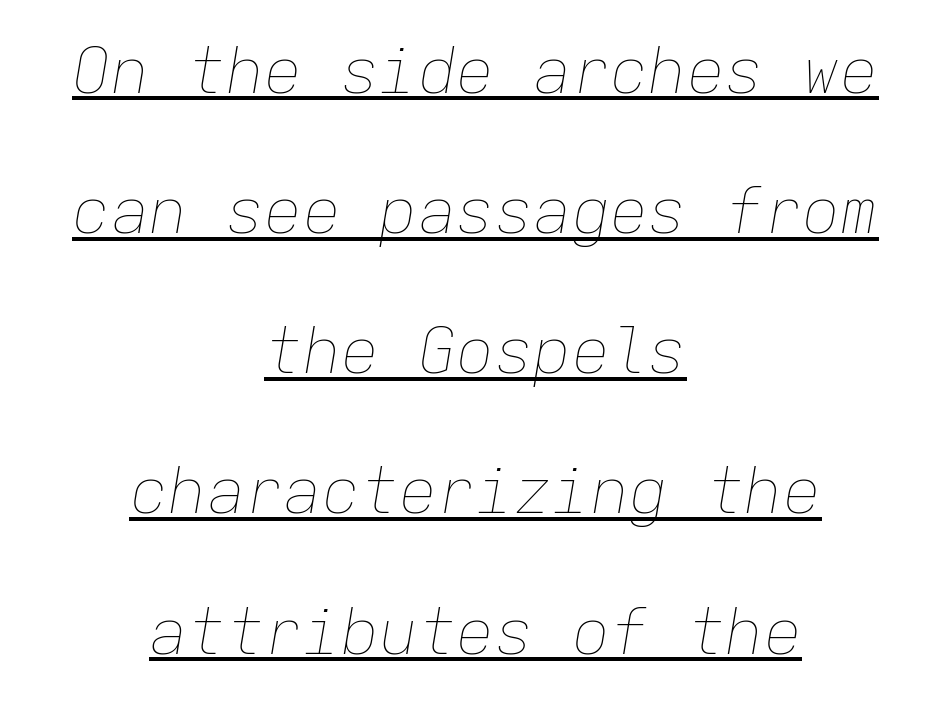
The typesetter chose a symmetrical, centered arrangement here. Like a heading marked for emphasis, these lines bear an underscore. Caption: standard tracking, unaltered. Compared with ordinary roman type, these characters are visibly tilted. A typesetter would call this monospace, since all characters share one set width.
